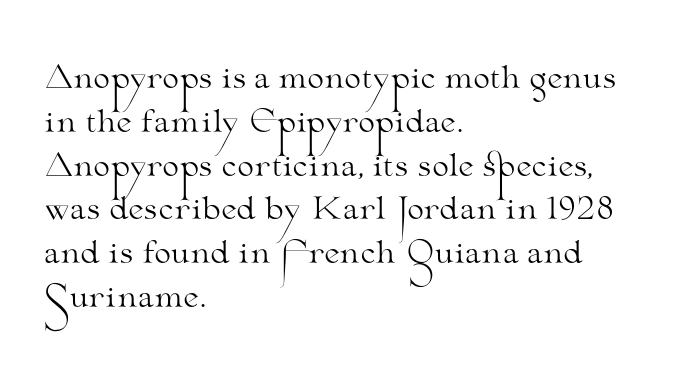
The image shows 30 px light, wide serif type, upright; set left-aligned, normal line spacing (1.46x), normal letter spacing, not underlined; medium stroke contrast and a small x-height.
